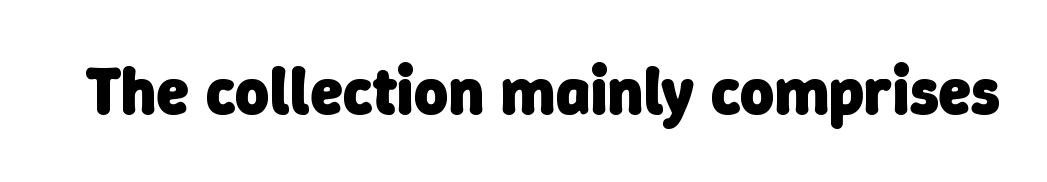
The image shows 66 px heavy sans-serif type; set normal letter spacing, not underlined; low stroke contrast and a medium x-height.
